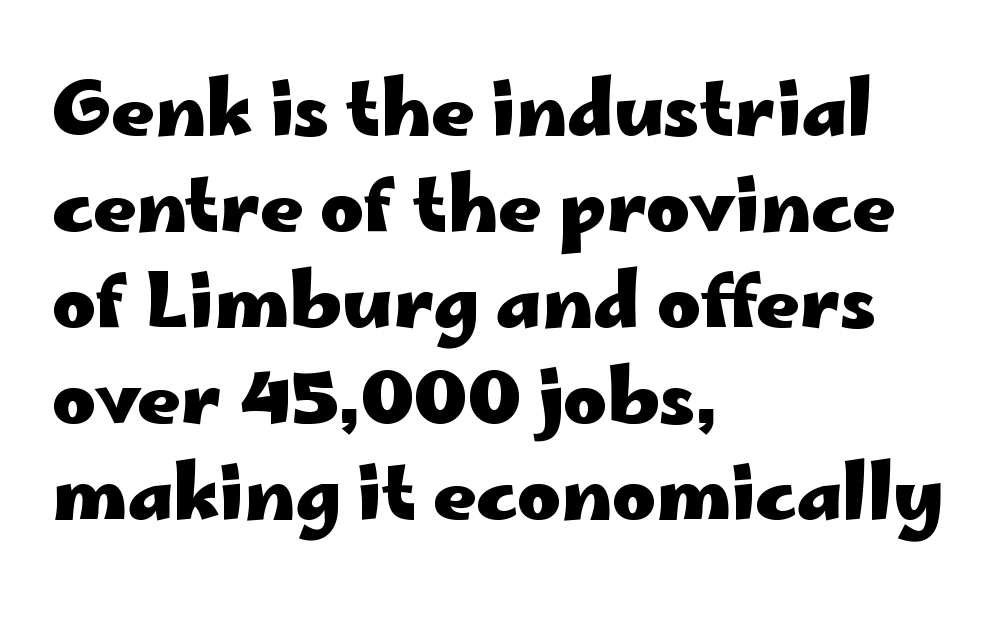
In terms of letterform style, serifs are entirely absent. The type sits square on the baseline with zero lean. A typesetter would call this leading conventional body-copy spacing. Letters rest on an invisible, unmarked baseline. The rag falls on the right side of this text block. Strong, thick strokes mark this as bold type.
